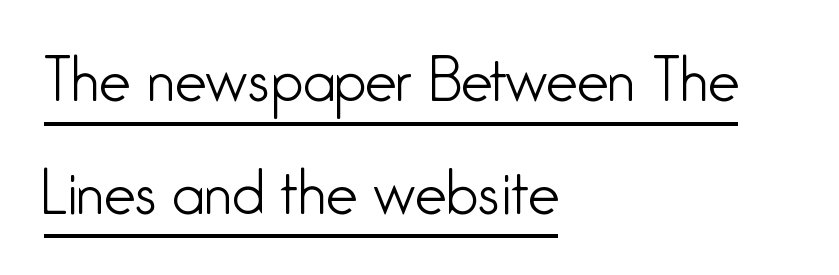
The image shows 56 px light, condensed sans-serif type, upright; set left-aligned, loose line spacing (2.01x), normal letter spacing, underlined; low stroke contrast and a medium x-height.
